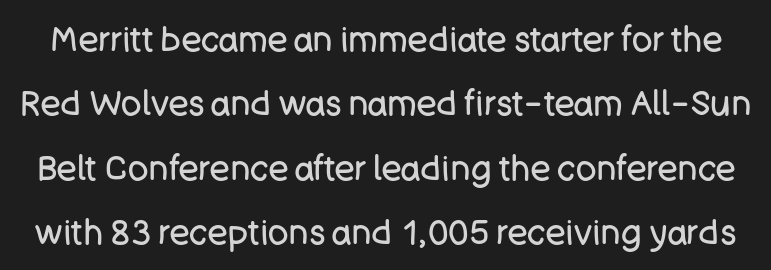
Q: Is the text bold? A: No.
Q: Is the text italic (slanted)? A: No, it is upright.
Q: Is the typeface a serif or a sans-serif typeface? A: Sans-serif.
Q: Is the text underlined? A: No.
Q: Is the spacing between letters normal or unusually wide? A: Normal.
Q: Width (condensed, normal, or wide)? A: Normal.
Q: Stroke contrast? A: Low.
Q: x-height? A: Large.
Q: Monospaced? A: No.
